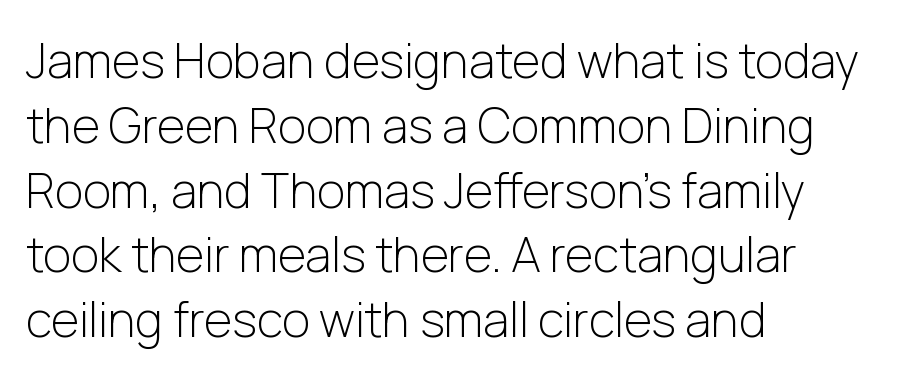
The image shows 48 px light sans-serif type, upright; set left-aligned, normal line spacing (1.35x), normal letter spacing, not underlined; low stroke contrast and a medium x-height.
